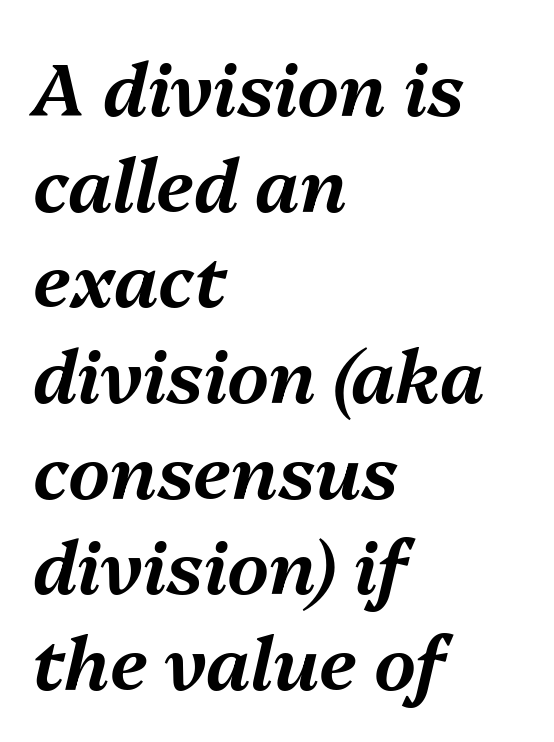
The image shows 73 px text type, italic (leaning right); set left-aligned, normal line spacing (1.31x), normal letter spacing, not underlined; medium stroke contrast and a medium x-height.
